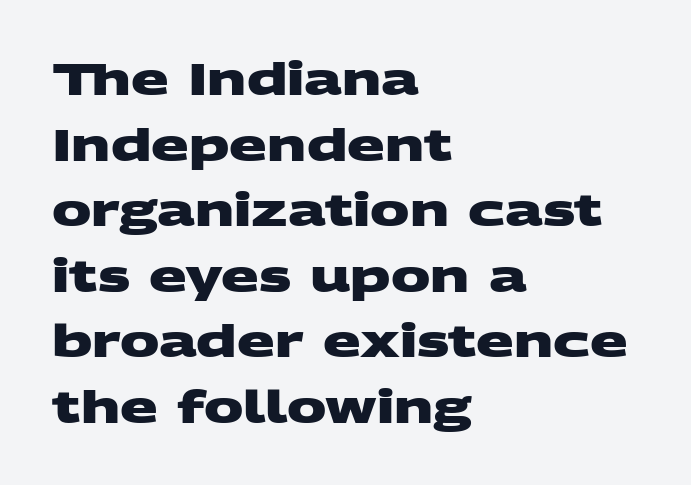
Q: Is the text bold? A: Yes.
Q: Is the typeface a serif or a sans-serif typeface? A: Sans-serif.
Q: Is the text underlined? A: No.
Q: How is the paragraph aligned? A: Left-aligned.
Q: Is the spacing between letters normal or unusually wide? A: Normal.
Q: Is the spacing between lines tight, normal or loose? A: Normal.
Q: Width (condensed, normal, or wide)? A: Wide.
Q: Stroke contrast? A: Medium.
Q: x-height? A: Large.
Q: Monospaced? A: No.
